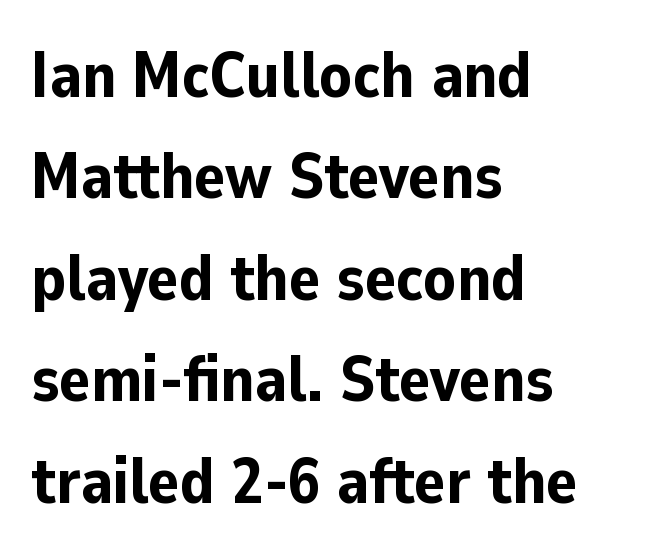
The image shows 65 px bold sans-serif type, upright; set left-aligned, normal line spacing (1.56x), normal letter spacing, not underlined; low stroke contrast and a medium x-height.
